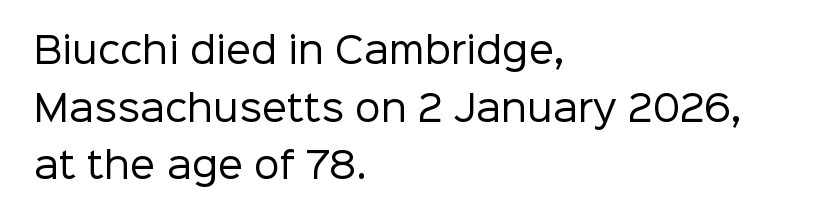
Q: Is the text bold? A: No.
Q: Is the text italic (slanted)? A: No, it is upright.
Q: Is the typeface a serif or a sans-serif typeface? A: Sans-serif.
Q: Is the text underlined? A: No.
Q: How is the paragraph aligned? A: Left-aligned.
Q: Is the spacing between letters normal or unusually wide? A: Normal.
Q: Is the spacing between lines tight, normal or loose? A: Normal.
Q: Width (condensed, normal, or wide)? A: Normal.
Q: Stroke contrast? A: Low.
Q: x-height? A: Medium.
Q: Monospaced? A: No.
